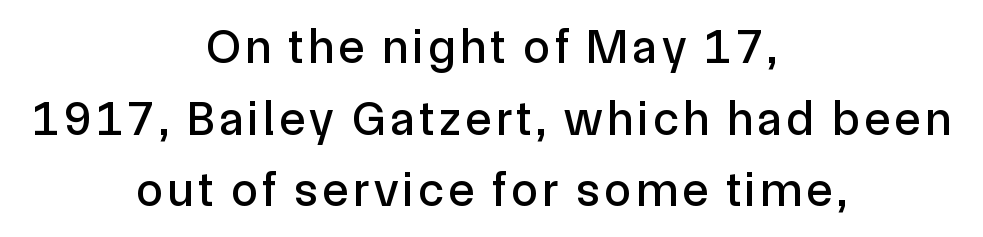
{"serif": "no", "italic": "no", "width": "normal", "x_height": "medium", "monospaced": "no", "underline": "no", "align": "center", "line_spacing": "normal", "line_spacing_ratio": 1.49, "glyph_px": 48}
